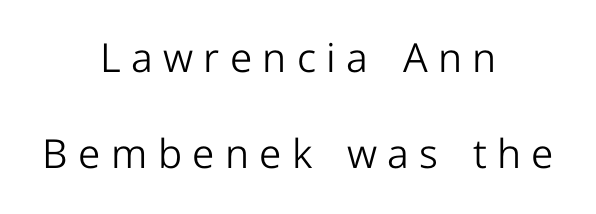
{"serif": "no", "italic": "no", "bold": "no", "weight": "light", "width": "normal", "stroke_contrast": "low", "x_height": "medium", "monospaced": "no", "underline": "no", "align": "center", "line_spacing": "loose", "line_spacing_ratio": 2.41, "letter_spacing": "wide", "letter_spacing_em": 0.26, "glyph_px": 40}
